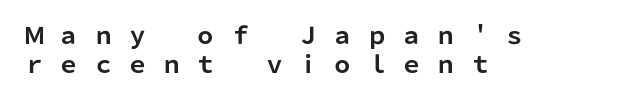
Unlike italic type, these characters show no tilt at all. Is the type bold? Yes — the strokes are clearly thick and heavy. Tracking here is generous; glyphs stand well apart from one another. The baseline area is clear. These lines stack with their left ends in a neat column.
